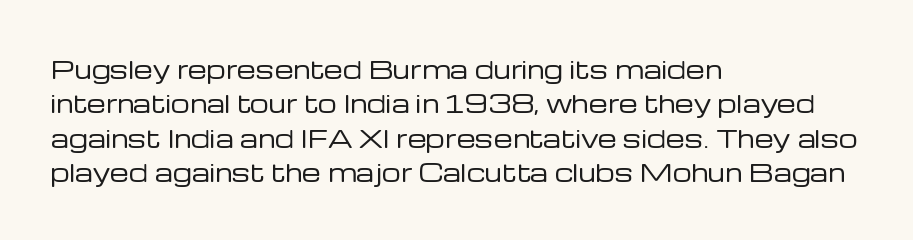
Vertical stems look standard width or narrower in stroke. Default kerning and tracking; the words read as compact shapes. These lines are set flush left with a ragged right edge. The baseline area is clear.
